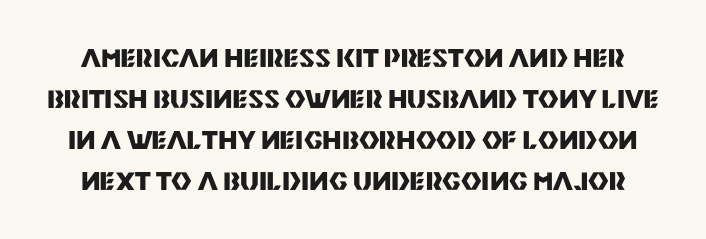
{"italic": "no", "bold": "yes", "underline": "no", "line_spacing": "normal", "line_spacing_ratio": 1.64, "letter_spacing": "normal", "letter_spacing_em": 0.0, "glyph_px": 25}
